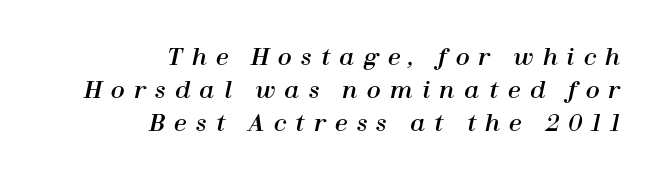
A typesetter would mark this as italic. A typesetter would call this heavily tracked-out type. This rendering uses right alignment, leaving the left contour irregular. One glance says typical: line gaps are just what's usual. This rendering features lettering with no underline.
